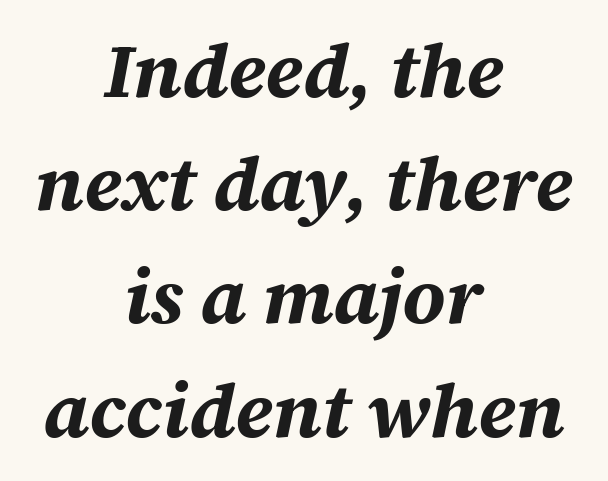
Q: Is the text bold? A: Yes.
Q: Is the text italic (slanted)? A: Yes, it leans right by about 12 degrees.
Q: Is the text underlined? A: No.
Q: How is the paragraph aligned? A: Centered.
Q: Is the spacing between letters normal or unusually wide? A: Normal.
Q: Is the spacing between lines tight, normal or loose? A: Normal.
Q: Width (condensed, normal, or wide)? A: Normal.
Q: Stroke contrast? A: Medium.
Q: x-height? A: Large.
Q: Monospaced? A: No.
